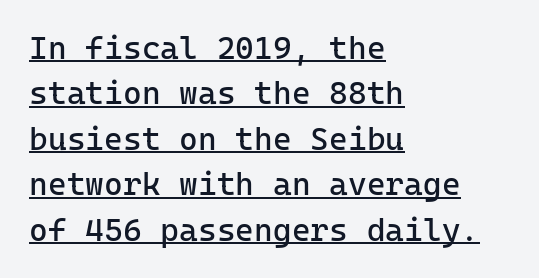
{"serif": "no", "italic": "no", "bold": "no", "weight": "regular", "width": "normal", "stroke_contrast": "low", "x_height": "medium", "monospaced": "yes", "underline": "yes", "align": "left", "line_spacing": "normal", "line_spacing_ratio": 1.42, "letter_spacing": "normal", "letter_spacing_em": 0.0, "glyph_px": 32}
